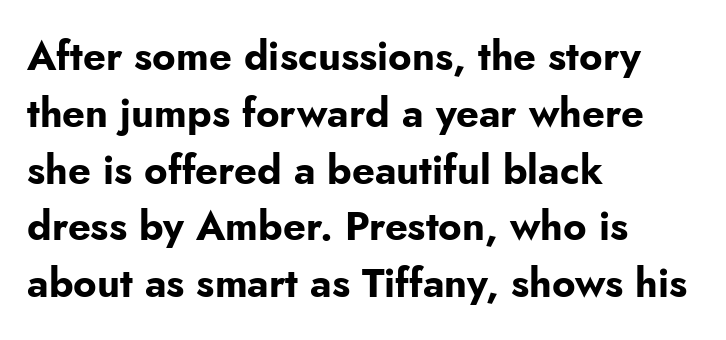
{"serif": "no", "italic": "no", "bold": "yes", "weight": "bold", "width": "normal", "stroke_contrast": "low", "x_height": "small", "monospaced": "no", "underline": "no", "align": "left", "line_spacing": "normal", "line_spacing_ratio": 1.42, "letter_spacing": "normal", "letter_spacing_em": 0.0, "glyph_px": 40}
